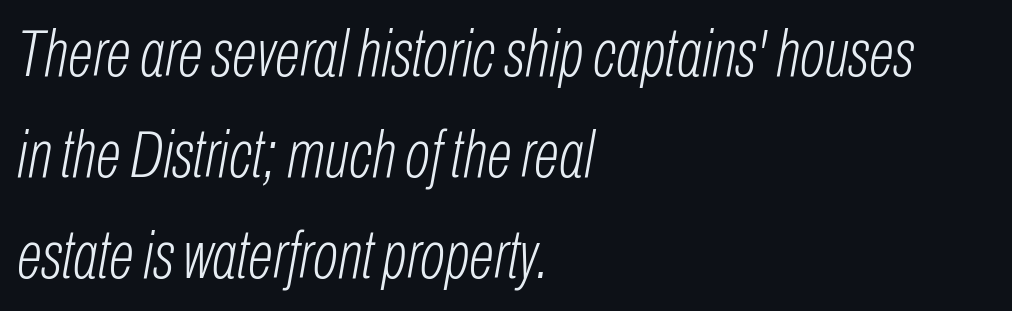
Q: Is the text bold? A: No.
Q: Is the text italic (slanted)? A: Yes, it leans right by about 10 degrees.
Q: Is the text underlined? A: No.
Q: How is the paragraph aligned? A: Left-aligned.
Q: Is the spacing between letters normal or unusually wide? A: Normal.
Q: Is the spacing between lines tight, normal or loose? A: Normal.
Q: Width (condensed, normal, or wide)? A: Condensed.
Q: Stroke contrast? A: Low.
Q: x-height? A: Medium.
Q: Monospaced? A: No.
